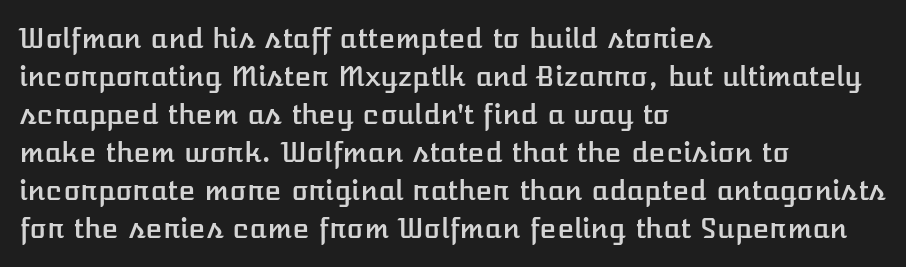
{"italic": "no", "width": "normal", "stroke_contrast": "low", "x_height": "medium", "monospaced": "no", "underline": "no", "align": "left", "line_spacing": "normal", "line_spacing_ratio": 1.36, "letter_spacing": "normal", "letter_spacing_em": 0.0, "glyph_px": 28}
